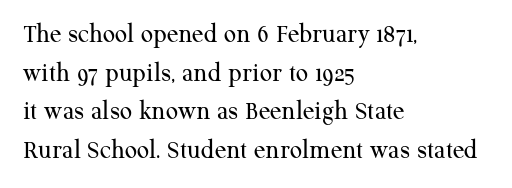
{"italic": "no", "bold": "no", "underline": "no", "align": "left", "line_spacing": "normal", "line_spacing_ratio": 1.43, "letter_spacing": "normal", "letter_spacing_em": 0.0, "glyph_px": 27}
